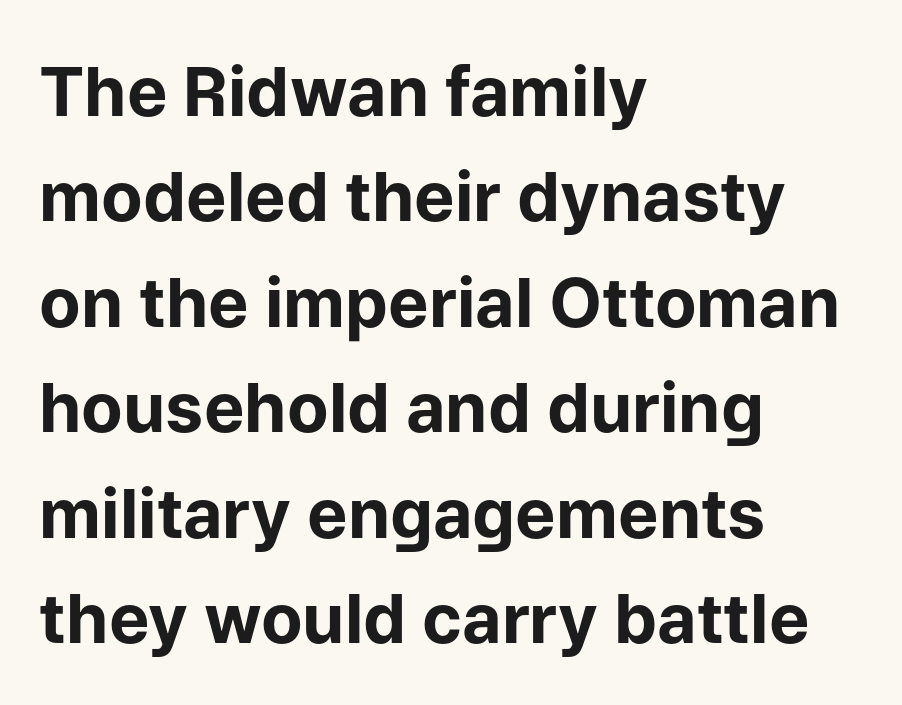
Q: Is the text bold? A: Yes.
Q: Is the text italic (slanted)? A: No, it is upright.
Q: Is the typeface a serif or a sans-serif typeface? A: Sans-serif.
Q: Is the text underlined? A: No.
Q: How is the paragraph aligned? A: Left-aligned.
Q: Is the spacing between letters normal or unusually wide? A: Normal.
Q: Is the spacing between lines tight, normal or loose? A: Normal.
Q: Width (condensed, normal, or wide)? A: Normal.
Q: Stroke contrast? A: Low.
Q: x-height? A: Medium.
Q: Monospaced? A: No.
